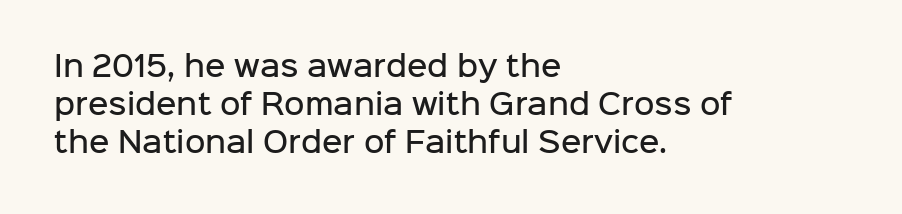
Alignment: flush left. The zone under the glyphs is completely vacant. Stroke terminals: plain, sans-serif. Firm but not heavy-handed strokes: this text is semibold. This is roman type, the default non-slanted kind.
